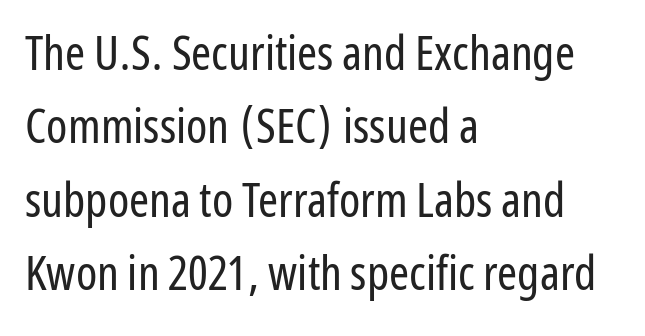
{"serif": "no", "italic": "no", "bold": "no", "weight": "regular", "width": "condensed", "stroke_contrast": "low", "x_height": "medium", "monospaced": "no", "underline": "no", "align": "left", "line_spacing": "normal", "line_spacing_ratio": 1.53, "letter_spacing": "normal", "letter_spacing_em": 0.0, "glyph_px": 48}
